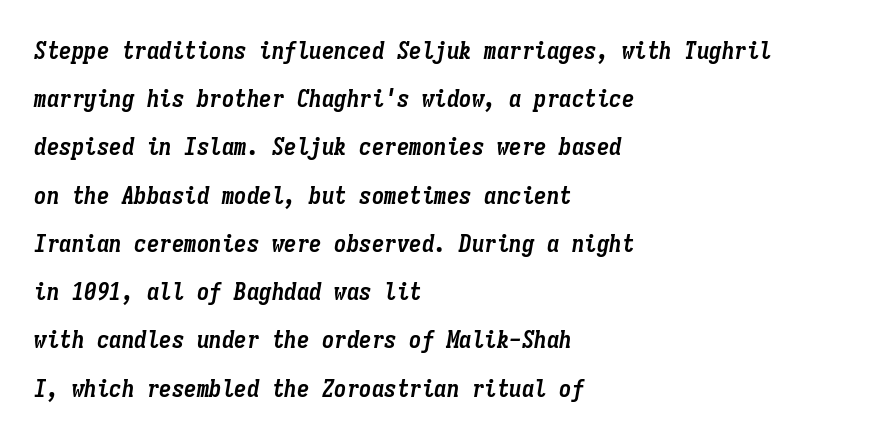
The image shows 25 px bold type, italic (leaning right); set left-aligned, loose line spacing (1.93x), normal letter spacing, not underlined.
